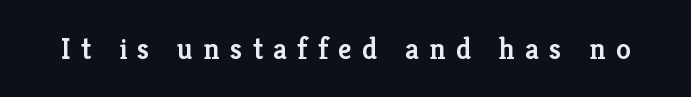
The image shows 30 px semibold serif type, upright; set unusually wide letter spacing (+0.34 em), not underlined; low stroke contrast and a medium x-height.
